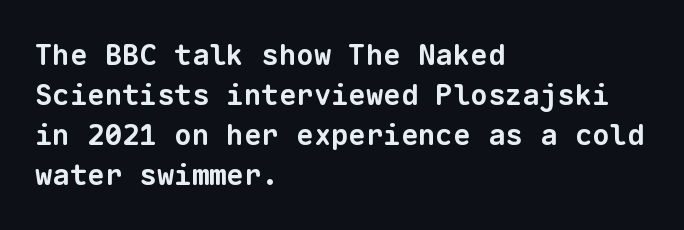
The image shows 29 px bold sans-serif type, monospaced; set left-aligned, normal line spacing (1.38x), normal letter spacing, not underlined; low stroke contrast and a medium x-height.
